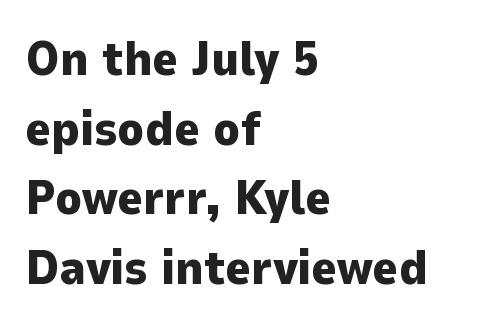
The image shows 49 px heavy sans-serif type, upright; set left-aligned, normal line spacing (1.42x), normal letter spacing, not underlined; low stroke contrast and a medium x-height.
